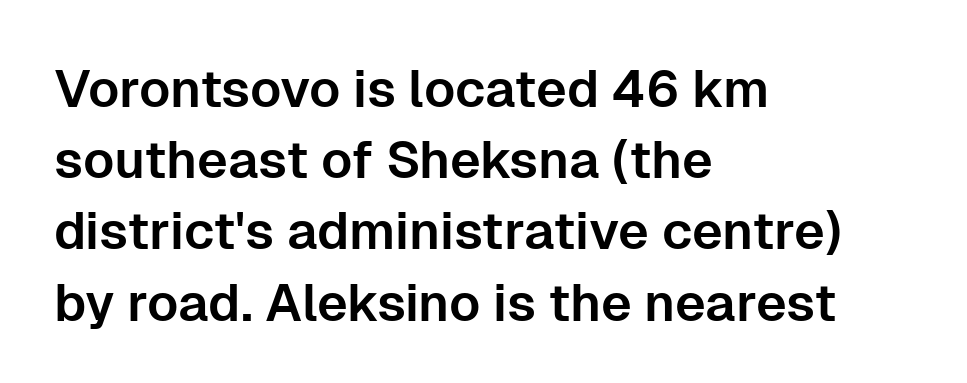
{"serif": "no", "italic": "no", "width": "normal", "stroke_contrast": "low", "x_height": "medium", "monospaced": "no", "underline": "no", "align": "left", "line_spacing": "normal", "line_spacing_ratio": 1.37, "letter_spacing": "normal", "letter_spacing_em": 0.0, "glyph_px": 52}
